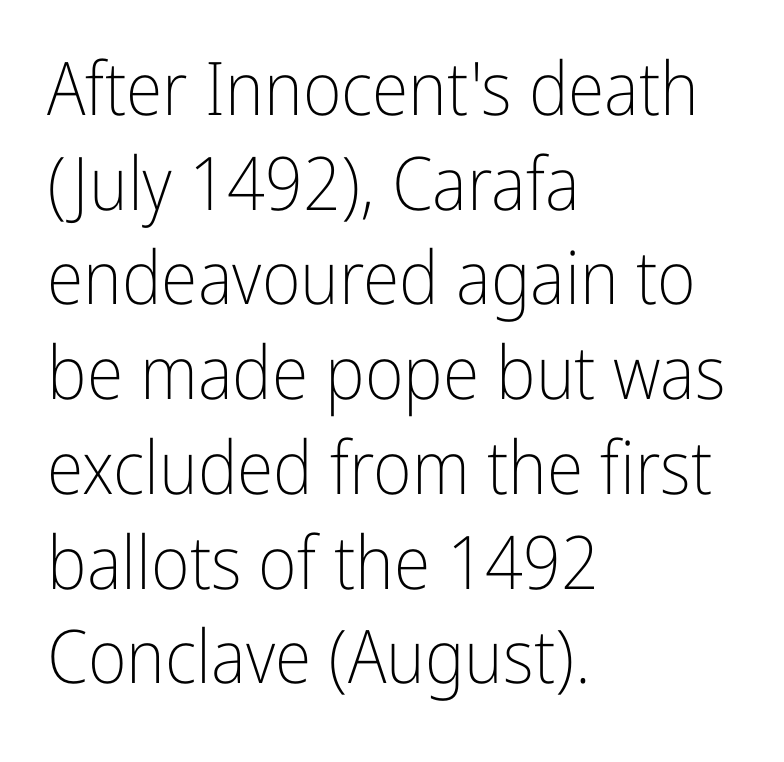
Q: Is the text bold? A: No.
Q: Is the text italic (slanted)? A: No, it is upright.
Q: Is the typeface a serif or a sans-serif typeface? A: Sans-serif.
Q: Is the text underlined? A: No.
Q: How is the paragraph aligned? A: Left-aligned.
Q: Is the spacing between letters normal or unusually wide? A: Normal.
Q: Is the spacing between lines tight, normal or loose? A: Normal.
Q: Width (condensed, normal, or wide)? A: Condensed.
Q: Stroke contrast? A: Low.
Q: x-height? A: Medium.
Q: Monospaced? A: No.
